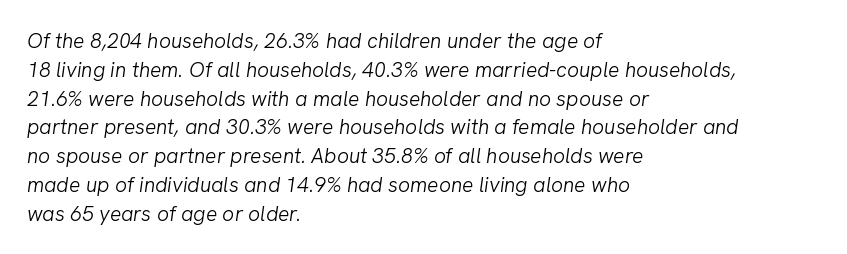
The passage shown stacks its lines at a standard gap. Compared with typical body copy, the letter spacing here is the same. Beneath every word, the page is bare. On a weight scale, this lands at 450 or below. The rag falls on the right side of this text block.
